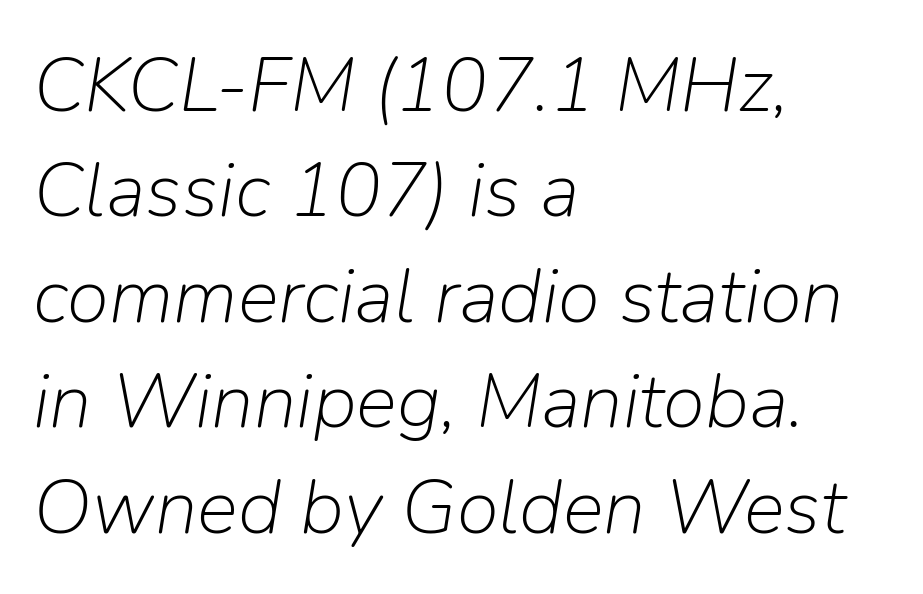
Each line starts at the same left margin while the right side varies. The baseline area is clear. Spacing verdict: proportional, widths tailored to each character. No extra ink here — the face is not bold. Italic: yes, the glyphs are oblique. Summary of vertical rhythm: regular, with standard interline spacing.
